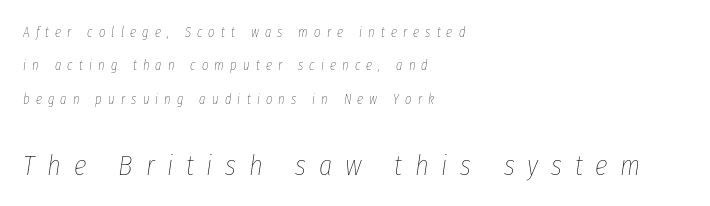
The image shows 29 px thin, condensed type, italic (leaning right); set left-aligned, loose line spacing (2.39x), unusually wide letter spacing (+0.44 em), not underlined; the second (bottom) block is 2.07x larger; low stroke contrast and a medium x-height.
